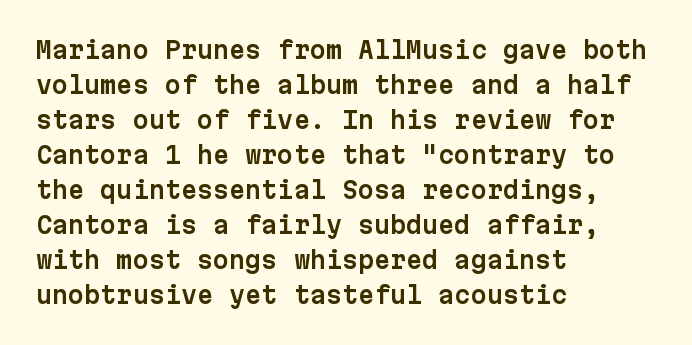
Q: Is the text italic (slanted)? A: No, it is upright.
Q: Is the text underlined? A: No.
Q: How is the paragraph aligned? A: Left-aligned.
Q: Is the spacing between letters normal or unusually wide? A: Normal.
Q: Is the spacing between lines tight, normal or loose? A: Normal.
